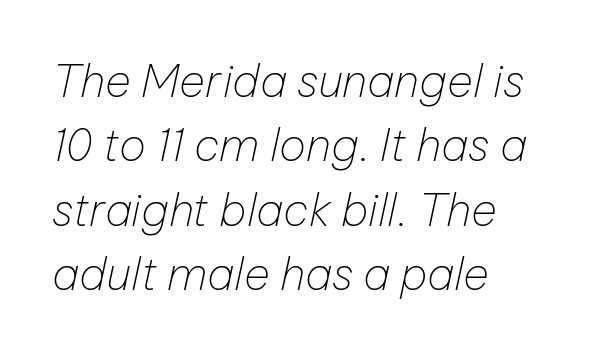
Q: Is the text bold? A: No.
Q: Is the text italic (slanted)? A: Yes, it leans right by about 12 degrees.
Q: Is the text underlined? A: No.
Q: How is the paragraph aligned? A: Left-aligned.
Q: Is the spacing between letters normal or unusually wide? A: Normal.
Q: Is the spacing between lines tight, normal or loose? A: Normal.
Q: Width (condensed, normal, or wide)? A: Normal.
Q: Stroke contrast? A: Low.
Q: x-height? A: Medium.
Q: Monospaced? A: No.
